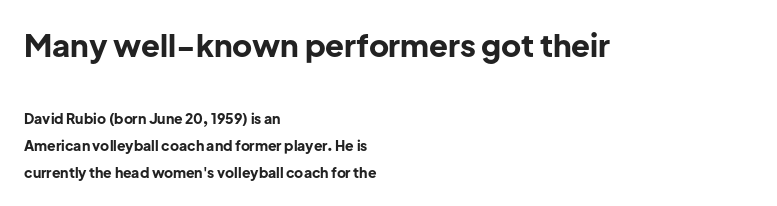
{"serif": "no", "italic": "no", "bold": "yes", "weight": "bold", "width": "normal", "stroke_contrast": "low", "x_height": "medium", "monospaced": "no", "underline": "no", "align": "left", "line_spacing": "loose", "line_spacing_ratio": 1.93, "letter_spacing": "normal", "letter_spacing_em": 0.0, "larger_block": "first", "size_ratio": 2.21, "glyph_px": 31}
